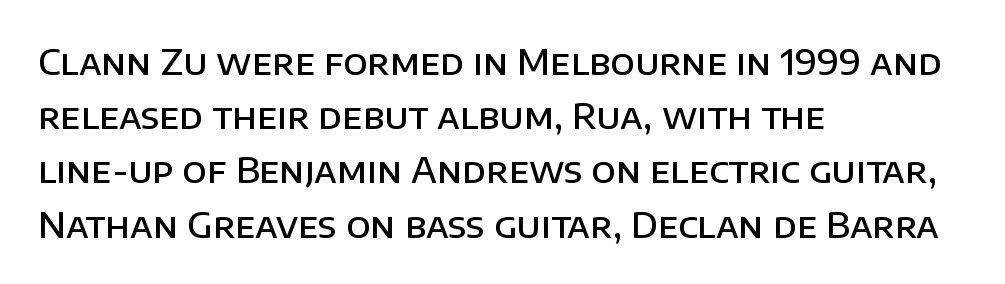
The image shows 35 px semibold sans-serif type, upright; set left-aligned, normal line spacing (1.55x), normal letter spacing, not underlined; low stroke contrast and a large x-height.
